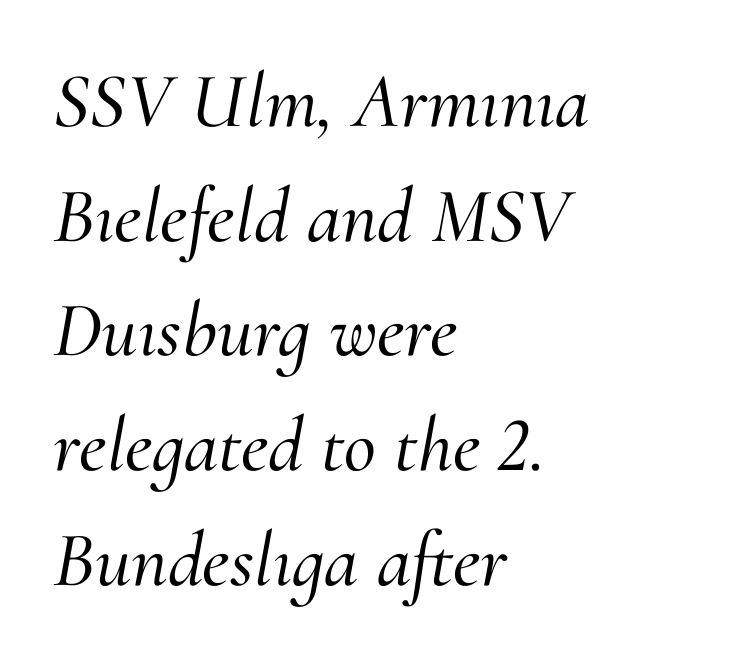
Words float on clear page, feet unadorned. The passage shown stacks its lines at a standard gap. Does the lettering tilt? It does — this is italic. All the whitespace from short lines collects on the right. A serif font was chosen for this passage.
